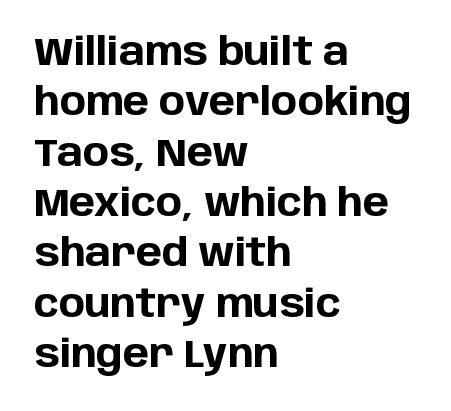
The image shows 39 px bold sans-serif type, upright; set left-aligned, normal line spacing (1.29x), normal letter spacing, not underlined; low stroke contrast and a large x-height.
